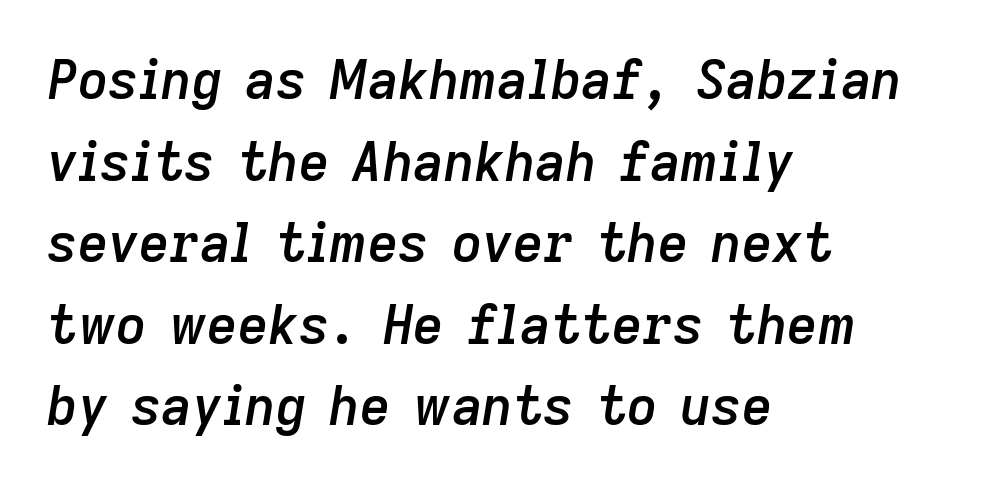
The image shows 53 px semibold type, italic (leaning right); set left-aligned, normal line spacing (1.54x), normal letter spacing, not underlined; low stroke contrast and a medium x-height.
